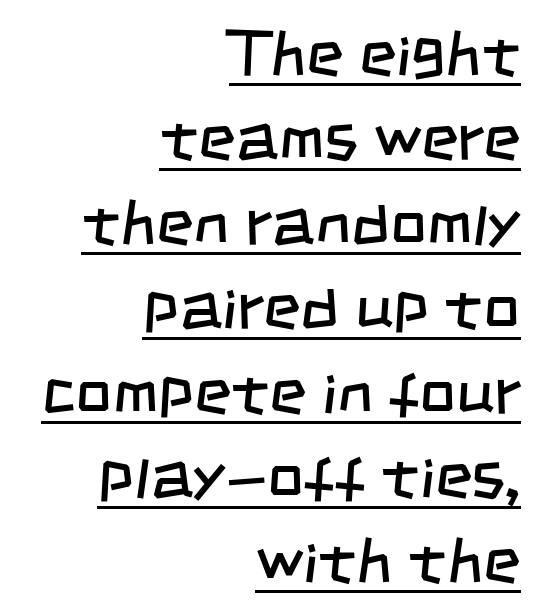
Caption: face not bold, strokes unweighted. This rendering leaves character spacing at its baseline value. Grotesque or geometric, the face here clearly has no serifs. Think of a printed novel: that variable character pitch is what you see here. Has an underline been added? It has. Line ends are locked; line starts wander.
